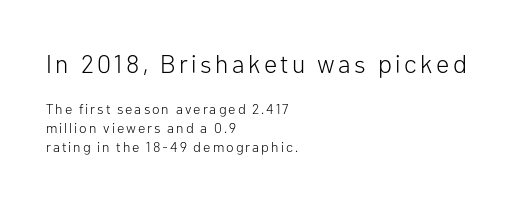
Compared with a typical body face, this is equally light or lighter still. Every row of glyphs begins at an identical x-position on the left. Honestly, there is no underline to notice here at all. This sample keeps an unexceptional amount of space between lines.
